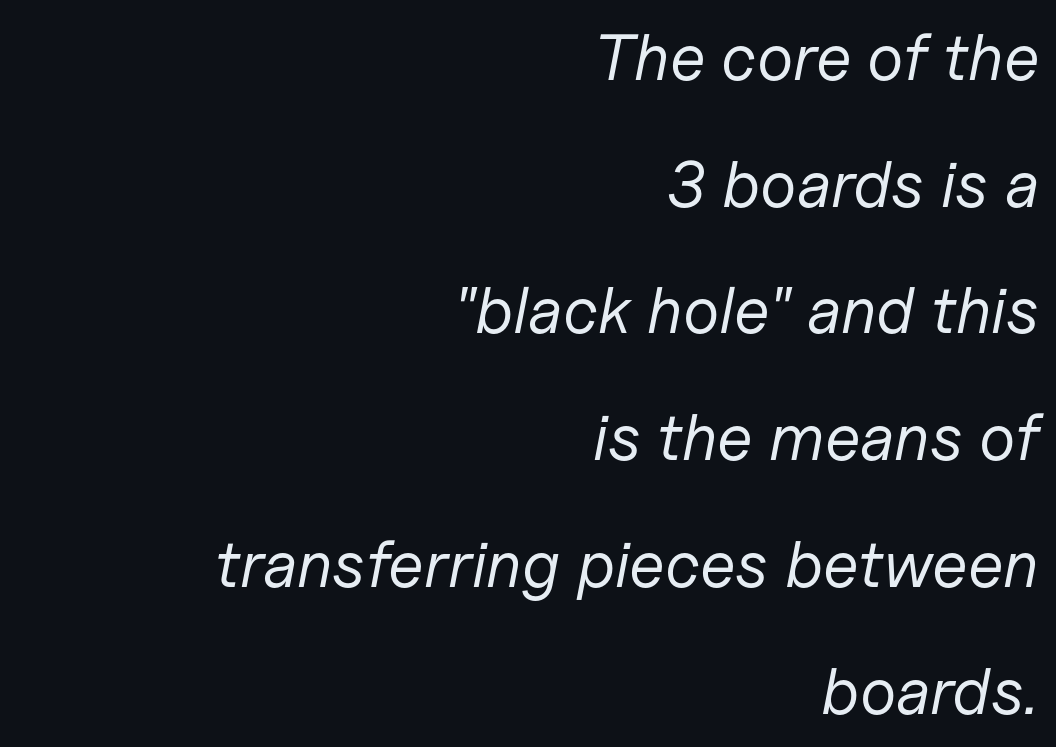
{"italic": "yes", "lean": "right", "slant_degrees": 11, "bold": "no", "weight": "regular", "width": "normal", "stroke_contrast": "low", "x_height": "medium", "monospaced": "no", "underline": "no", "align": "right", "line_spacing": "loose", "line_spacing_ratio": 1.95, "letter_spacing": "normal", "letter_spacing_em": 0.0, "glyph_px": 65}
